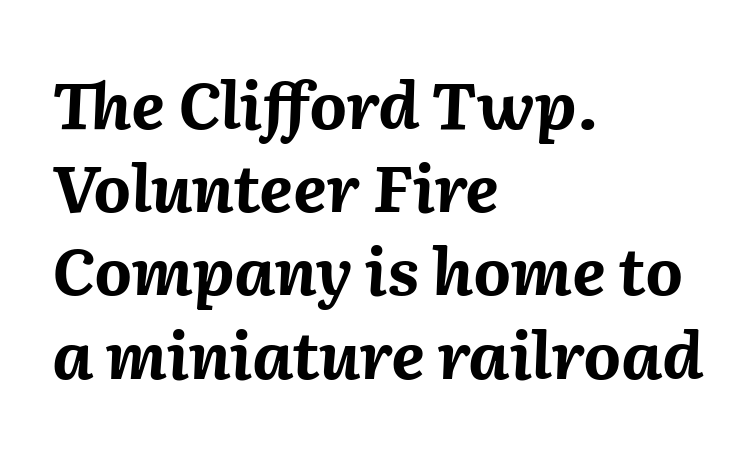
{"italic": "yes", "lean": "right", "slant_degrees": 2, "bold": "yes", "weight": "bold", "width": "normal", "stroke_contrast": "medium", "x_height": "medium", "monospaced": "no", "underline": "no", "align": "left", "line_spacing": "normal", "line_spacing_ratio": 1.28, "letter_spacing": "normal", "letter_spacing_em": 0.0, "glyph_px": 65}
